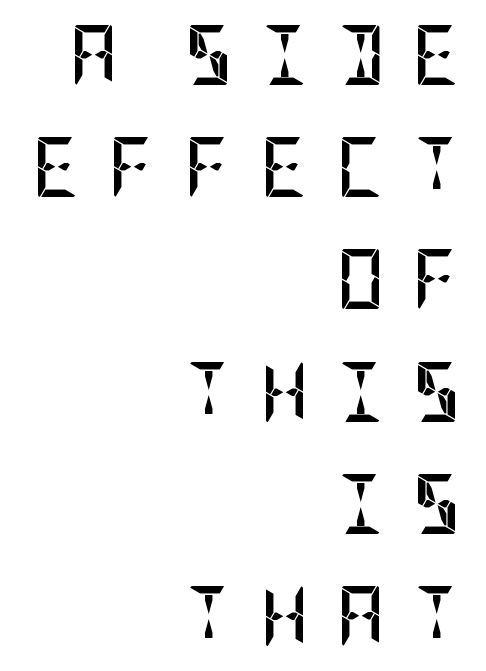
The image shows 60 px semibold, condensed sans-serif type, upright; set right-aligned, line spacing 1.87x, unusually wide letter spacing (+0.45 em), not underlined; low stroke contrast and a large x-height.
